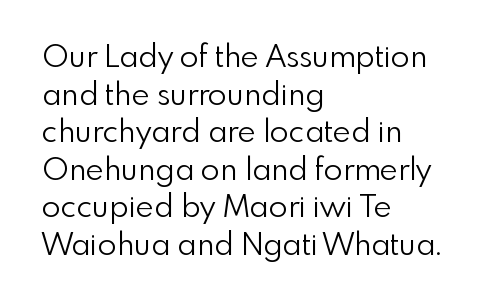
Q: Is the text bold? A: No.
Q: Is the text italic (slanted)? A: No, it is upright.
Q: Is the typeface a serif or a sans-serif typeface? A: Sans-serif.
Q: Is the text underlined? A: No.
Q: How is the paragraph aligned? A: Left-aligned.
Q: Is the spacing between letters normal or unusually wide? A: Normal.
Q: Width (condensed, normal, or wide)? A: Normal.
Q: x-height? A: Small.
Q: Monospaced? A: No.
